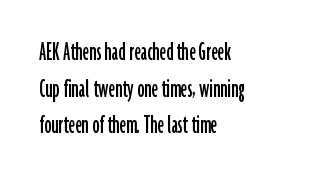
Rows of type keep a routine distance in the vertical direction. Character widths vary here, with narrow letters taking less room than wide ones. There is no visible air inserted between adjacent glyphs. Casual observation: everything's shoved over to the left. The type family on display is of the sans-serif kind.
